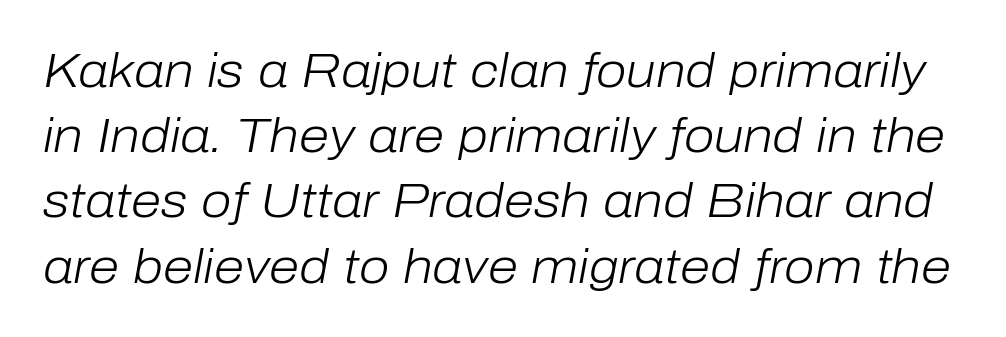
The image shows 49 px light type, italic (leaning right); set normal line spacing (1.33x), normal letter spacing, not underlined; low stroke contrast and a medium x-height.
